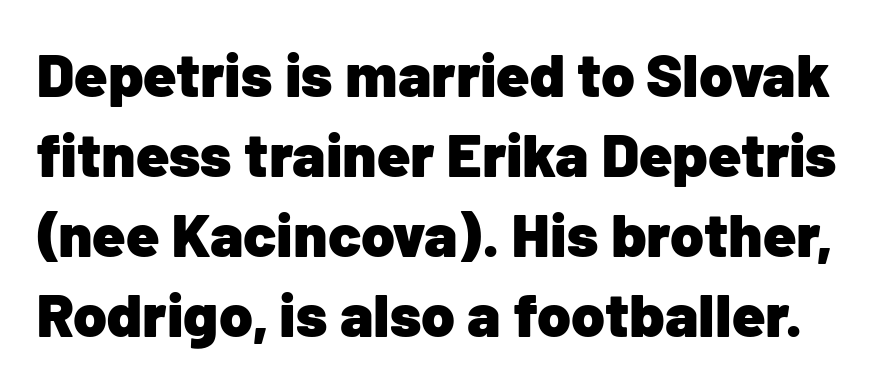
Q: Is the text bold? A: Yes.
Q: Is the text italic (slanted)? A: No, it is upright.
Q: Is the typeface a serif or a sans-serif typeface? A: Sans-serif.
Q: Is the text underlined? A: No.
Q: Is the spacing between letters normal or unusually wide? A: Normal.
Q: Is the spacing between lines tight, normal or loose? A: Normal.
Q: Width (condensed, normal, or wide)? A: Normal.
Q: Stroke contrast? A: Low.
Q: x-height? A: Medium.
Q: Monospaced? A: No.
